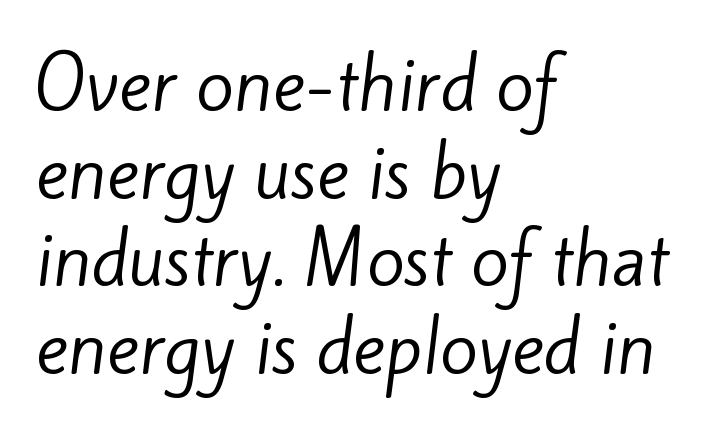
Q: Is the text bold? A: No.
Q: Is the typeface a serif or a sans-serif typeface? A: Sans-serif.
Q: Is the text underlined? A: No.
Q: How is the paragraph aligned? A: Left-aligned.
Q: Is the spacing between letters normal or unusually wide? A: Normal.
Q: Is the spacing between lines tight, normal or loose? A: Normal.
Q: Width (condensed, normal, or wide)? A: Normal.
Q: Stroke contrast? A: Low.
Q: x-height? A: Small.
Q: Monospaced? A: No.
